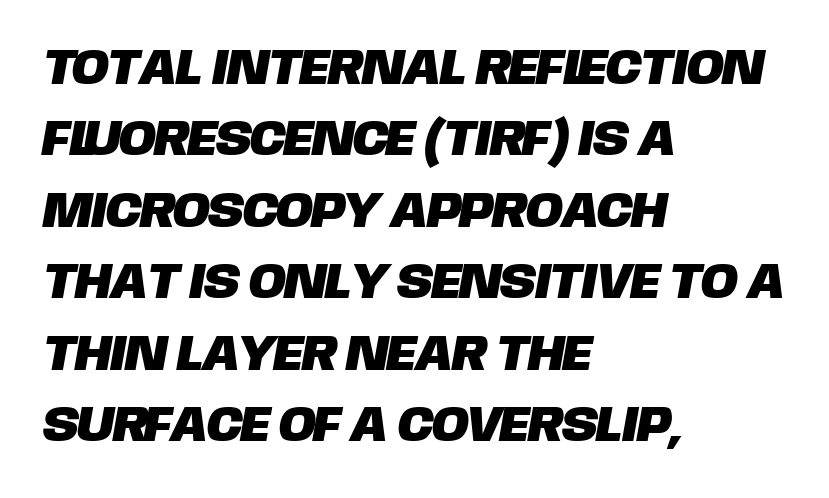
Q: Is the typeface a serif or a sans-serif typeface? A: Sans-serif.
Q: Is the text underlined? A: No.
Q: How is the paragraph aligned? A: Left-aligned.
Q: Is the spacing between letters normal or unusually wide? A: Normal.
Q: Is the spacing between lines tight, normal or loose? A: Normal.
Q: Width (condensed, normal, or wide)? A: Normal.
Q: Stroke contrast? A: Low.
Q: x-height? A: Large.
Q: Monospaced? A: No.
